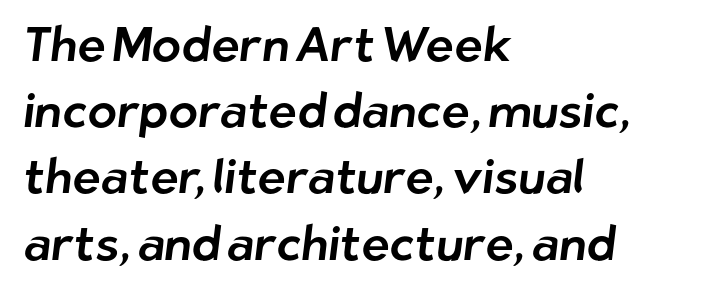
{"serif": "no", "width": "normal", "stroke_contrast": "low", "x_height": "medium", "monospaced": "no", "underline": "no", "align": "left", "line_spacing": "normal", "line_spacing_ratio": 1.38, "letter_spacing": "normal", "letter_spacing_em": 0.0, "glyph_px": 48}
